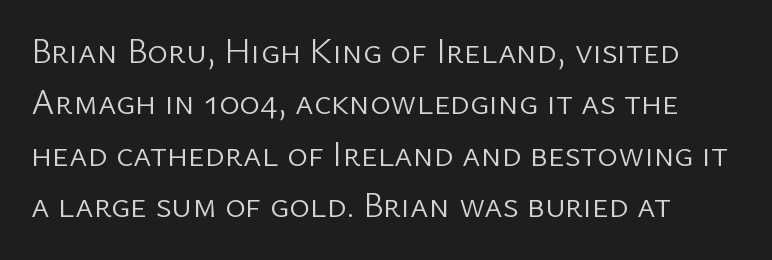
The image shows 35 px light sans-serif type, upright; set normal line spacing (1.47x), normal letter spacing, not underlined; low stroke contrast and a medium x-height.
